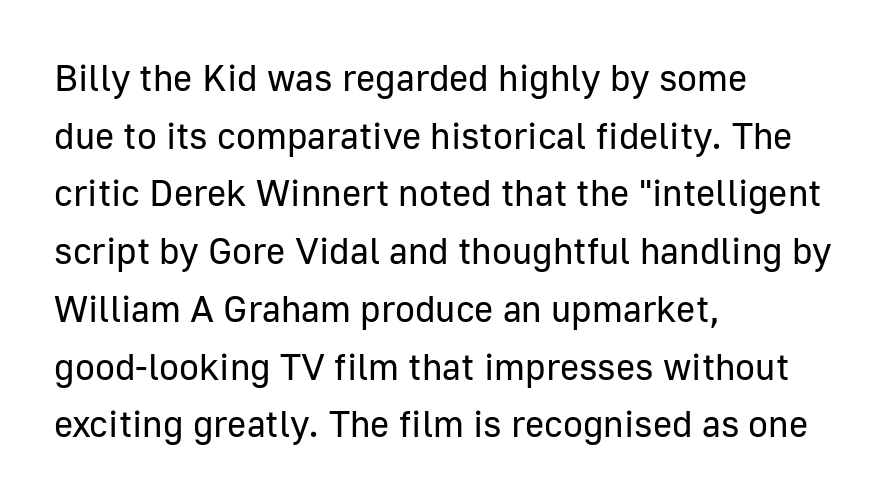
The lettering stays uniformly vertical, giving the passage a roman look. Weight class: somewhere from thin through regular. Examine the stroke ends and you'll find no serifs. Think of a printed novel: that variable character pitch is what you see here. Rows of type keep a routine distance in the vertical direction. Leftover space on each line is placed entirely after the last word.
